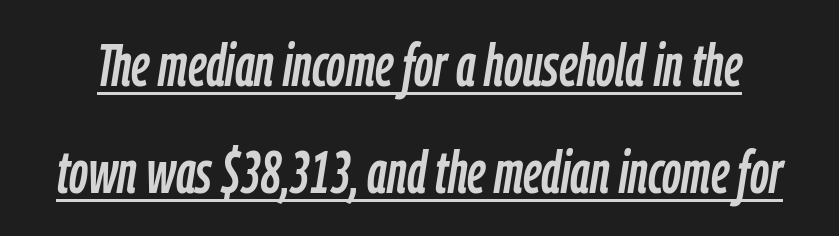
The image shows 59 px condensed type, italic (leaning right); set line spacing 1.82x, normal letter spacing, underlined; low stroke contrast and a medium x-height.
